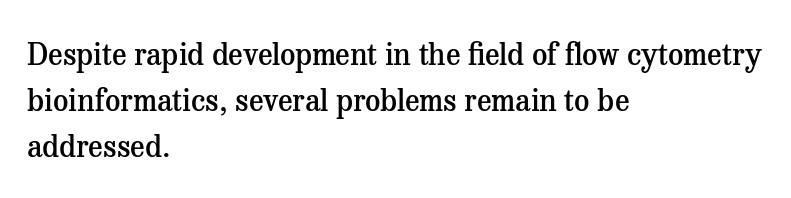
The image shows 30 px semibold serif type, upright; set left-aligned, normal line spacing (1.54x), normal letter spacing, not underlined; medium stroke contrast and a medium x-height.
